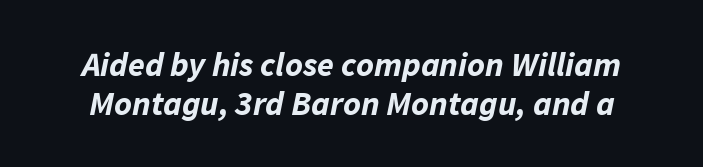
The typography opts for an oblique posture over an upright one. Default kerning and tracking; the words read as compact shapes. Anything drawn beneath the words? Only blank space. Cramped leading. Look at the stroke-to-counter ratio: heavy, a bold.
